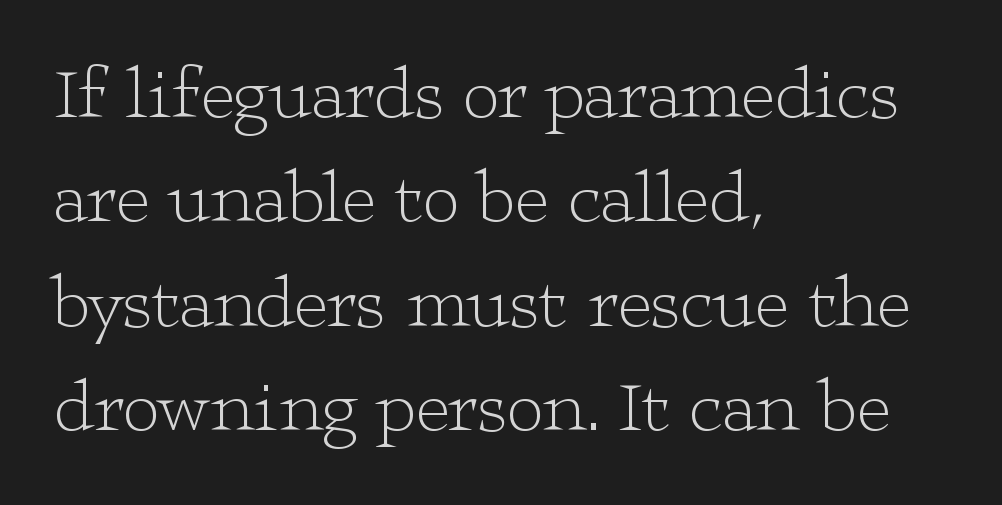
Q: Is the text bold? A: No.
Q: Is the text italic (slanted)? A: No, it is upright.
Q: Is the typeface a serif or a sans-serif typeface? A: Serif.
Q: Is the text underlined? A: No.
Q: How is the paragraph aligned? A: Left-aligned.
Q: Is the spacing between letters normal or unusually wide? A: Normal.
Q: Is the spacing between lines tight, normal or loose? A: Normal.
Q: Width (condensed, normal, or wide)? A: Wide.
Q: Stroke contrast? A: Low.
Q: x-height? A: Medium.
Q: Monospaced? A: No.
